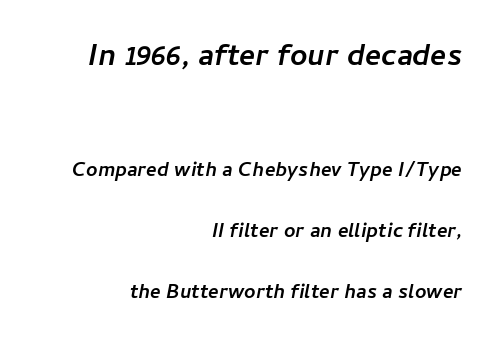
The image shows 38 px sans-serif type; set right-aligned, loose line spacing (2.44x), normal letter spacing, not underlined; the first (top) block is 1.52x larger; low stroke contrast and a medium x-height.
